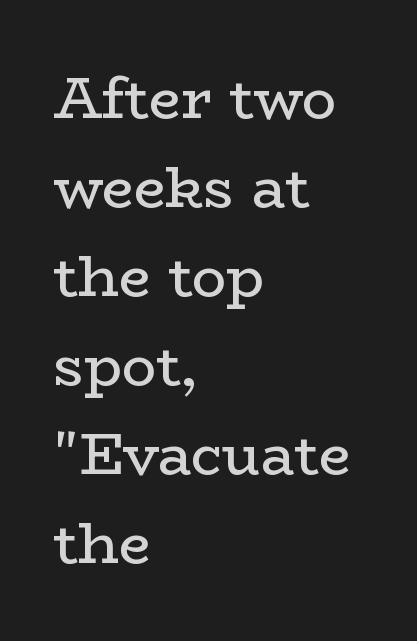
{"serif": "yes", "italic": "no", "bold": "no", "weight": "regular", "width": "wide", "stroke_contrast": "low", "x_height": "medium", "monospaced": "no", "underline": "no", "align": "left", "line_spacing": "normal", "line_spacing_ratio": 1.56, "letter_spacing": "normal", "letter_spacing_em": 0.0, "glyph_px": 57}
